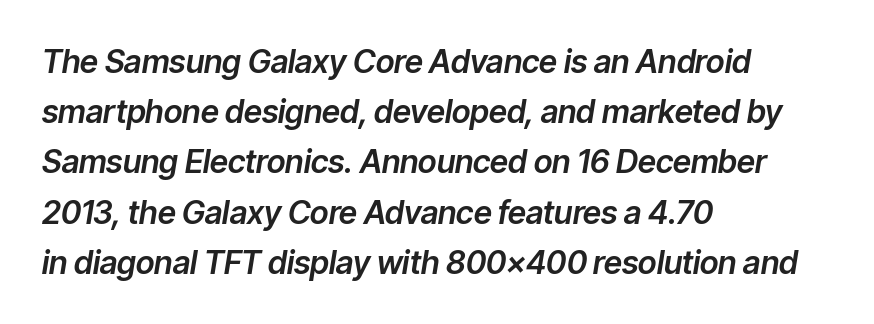
Q: Is the text italic (slanted)? A: Yes, it leans right by about 9 degrees.
Q: Is the text underlined? A: No.
Q: How is the paragraph aligned? A: Left-aligned.
Q: Is the spacing between letters normal or unusually wide? A: Normal.
Q: Is the spacing between lines tight, normal or loose? A: Normal.
Q: Width (condensed, normal, or wide)? A: Normal.
Q: Stroke contrast? A: Low.
Q: x-height? A: Medium.
Q: Monospaced? A: No.
